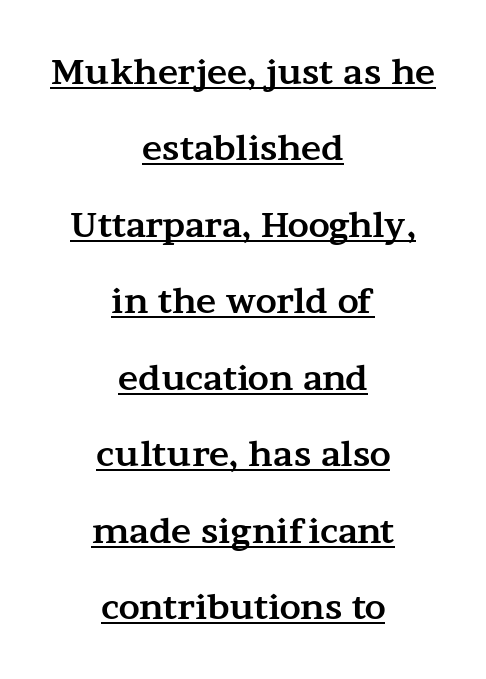
{"serif": "yes", "italic": "no", "bold": "yes", "weight": "bold", "width": "wide", "stroke_contrast": "medium", "x_height": "medium", "monospaced": "no", "underline": "yes", "align": "center", "line_spacing": "loose", "line_spacing_ratio": 2.25, "letter_spacing": "normal", "letter_spacing_em": 0.0, "glyph_px": 34}
